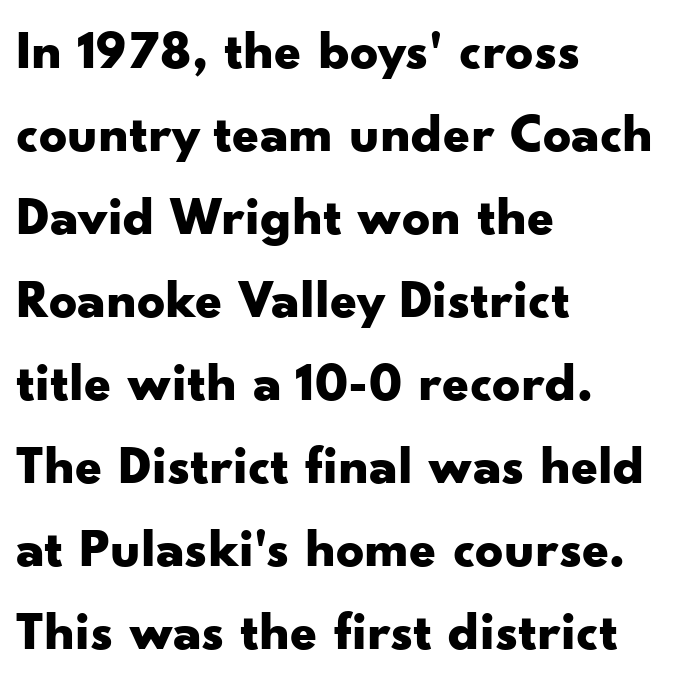
{"serif": "no", "italic": "no", "bold": "yes", "weight": "bold", "width": "wide", "stroke_contrast": "low", "x_height": "small", "monospaced": "no", "underline": "no", "align": "left", "line_spacing": "normal", "line_spacing_ratio": 1.51, "letter_spacing": "normal", "letter_spacing_em": 0.0, "glyph_px": 55}
